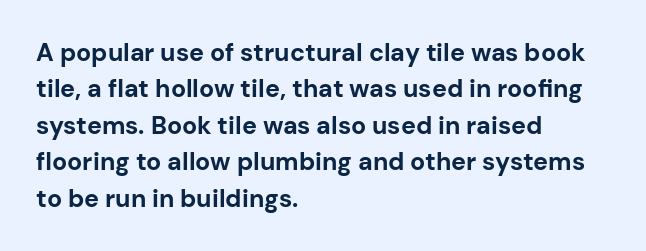
The image shows 25 px bold type, upright; set left-aligned, normal line spacing (1.46x), normal letter spacing, not underlined.
